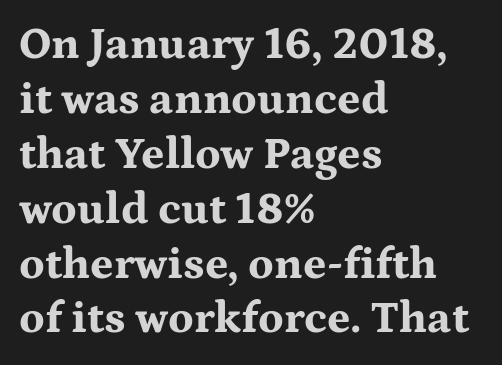
Inter-character spacing is left at the font's built-in metrics. Spacing verdict: proportional, widths tailored to each character. The lettering stays uniformly vertical, giving the passage a roman look. Words float on clear page, feet unadorned. Pretty heavy lettering here — definitely bold. To sum up the face: it has serifs.
